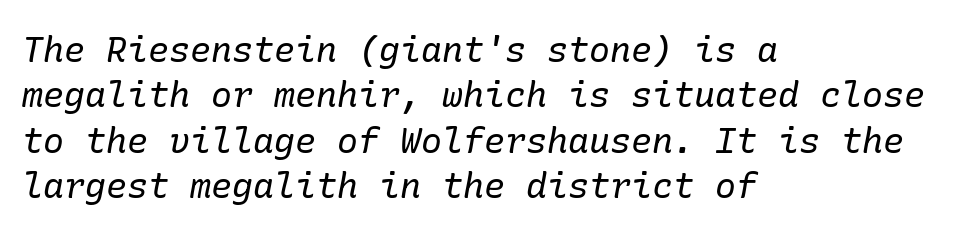
Q: Is the text bold? A: No.
Q: Is the text italic (slanted)? A: Yes, it leans right by about 10 degrees.
Q: Is the typeface a serif or a sans-serif typeface? A: Sans-serif.
Q: Is the text underlined? A: No.
Q: How is the paragraph aligned? A: Left-aligned.
Q: Is the spacing between letters normal or unusually wide? A: Normal.
Q: Is the spacing between lines tight, normal or loose? A: Normal.
Q: Width (condensed, normal, or wide)? A: Normal.
Q: Stroke contrast? A: Low.
Q: x-height? A: Medium.
